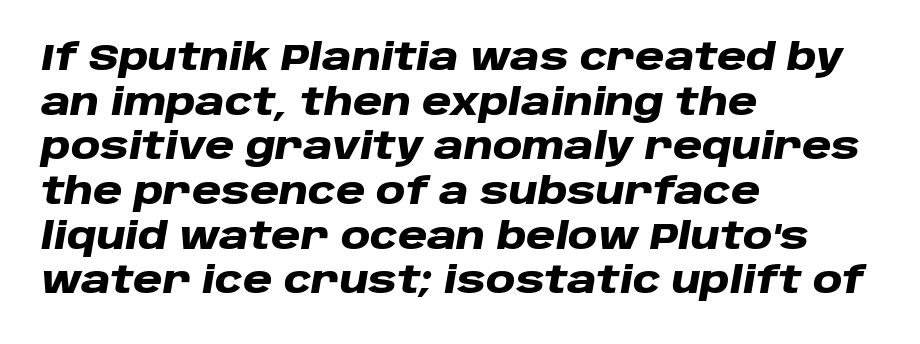
The image shows 36 px heavy, wide type, italic (leaning right); set left-aligned, line spacing 1.24x, normal letter spacing, not underlined; low stroke contrast and a large x-height.
